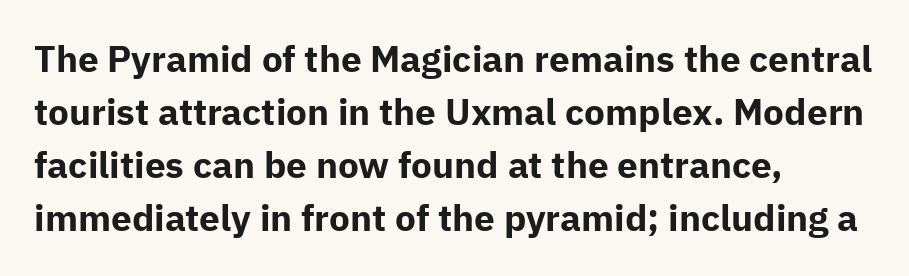
The image shows 37 px bold sans-serif type, upright; set left-aligned, normal line spacing (1.43x), normal letter spacing, not underlined; low stroke contrast and a medium x-height.
